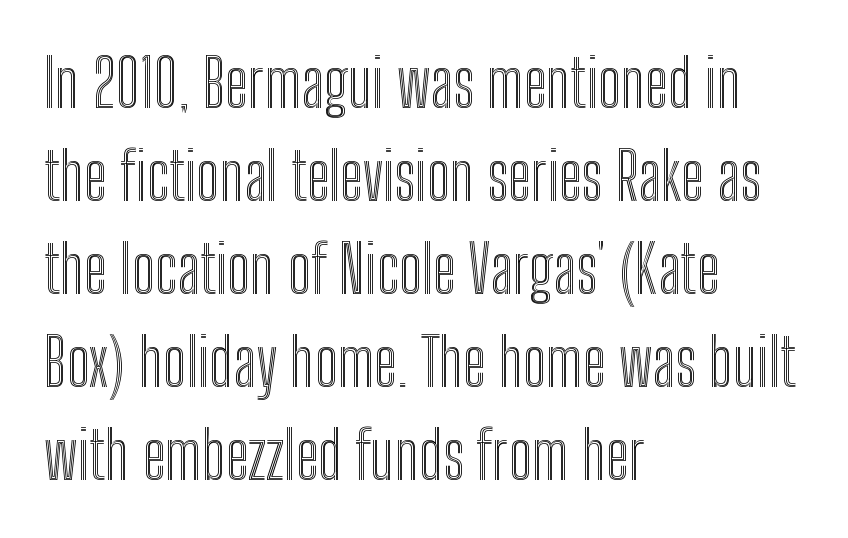
Line starts are locked; line ends wander. This sample has the flowing, uneven cadence of proportional lettering. No italicization has been applied; the sample stays upright. Clear beneath every line of the passage. Compared with typical body copy, the letter spacing here is the same. Evenly set lines give the paragraph a standard silhouette.
